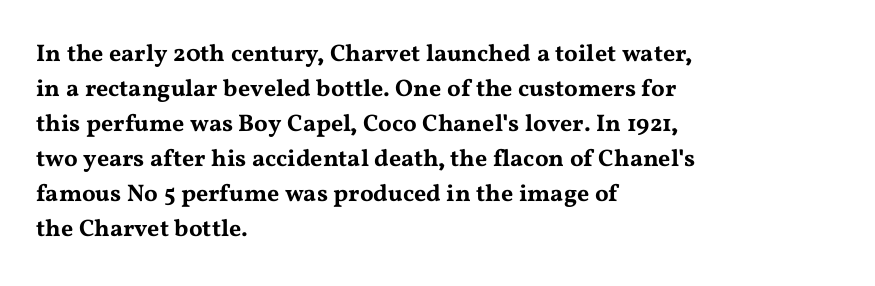
The image shows 24 px text type, upright; set left-aligned, normal line spacing (1.46x), normal letter spacing, not underlined.
